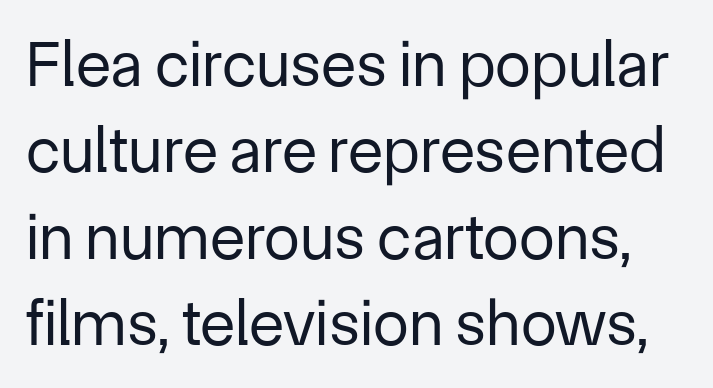
Posture: upright roman. No word sits above an underline. Rows of type keep a routine distance in the vertical direction. The font family rendered here belongs to the sans-serif group. Is the stroke heavy? The answer is a plain regular-or-lighter.
